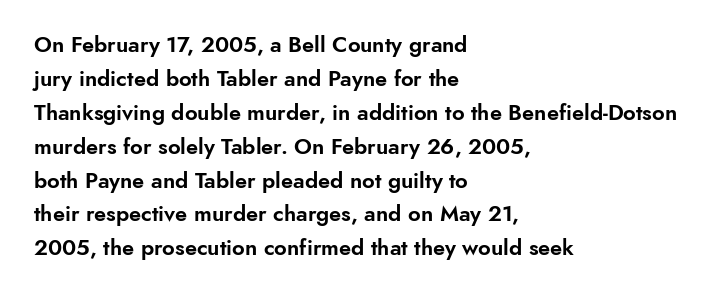
Inter-character spacing is left at the font's built-in metrics. A bare baseline throughout the passage. The typography opts for an upright posture over an oblique one. Casual observation: everything's shoved over to the left.
